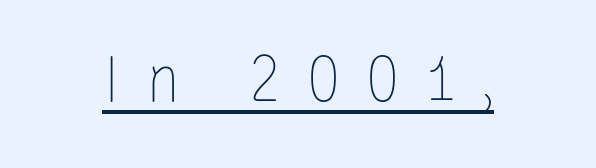
Q: Is the text bold? A: No.
Q: Is the text italic (slanted)? A: No, it is upright.
Q: Is the text underlined? A: Yes.
Q: Is the spacing between letters normal or unusually wide? A: Unusually wide.
Q: Width (condensed, normal, or wide)? A: Condensed.
Q: Stroke contrast? A: Low.
Q: x-height? A: Large.
Q: Monospaced? A: No.
